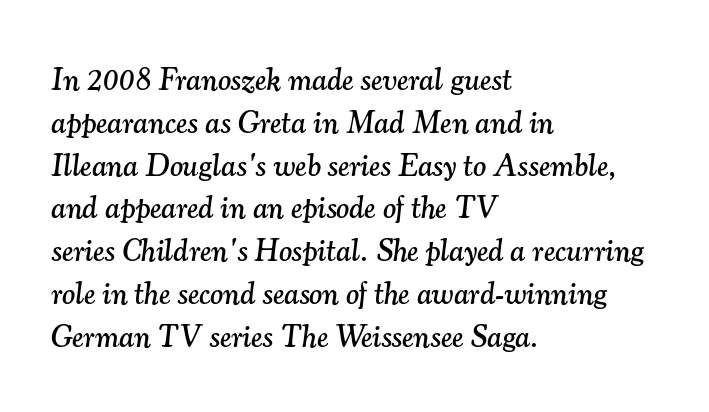
The image shows 31 px serif type, italic (leaning right); set left-aligned, normal line spacing (1.38x), normal letter spacing, not underlined; medium stroke contrast and a small x-height.
